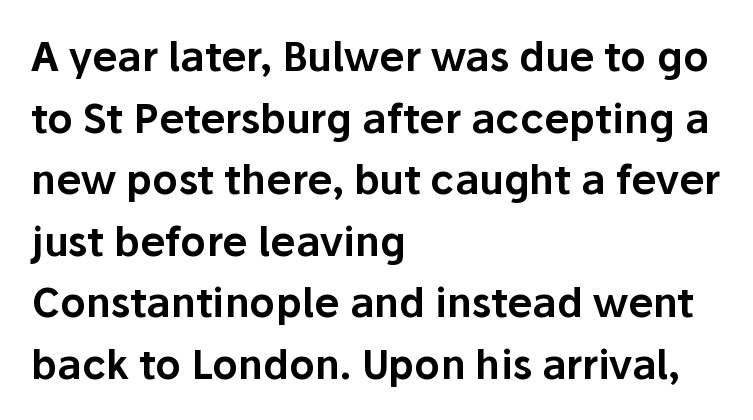
The image shows 40 px sans-serif type, upright; set left-aligned, normal line spacing (1.54x), normal letter spacing, not underlined; low stroke contrast and a medium x-height.
